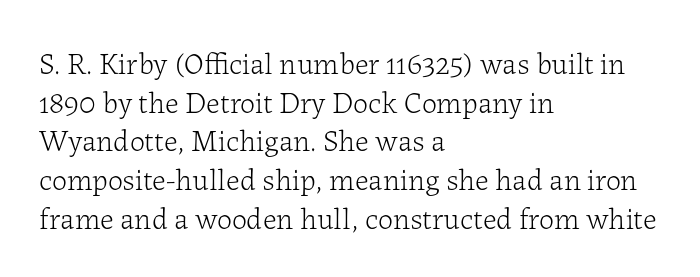
Rendered with straight, roman letterforms. Baseline-to-baseline distance is the conventional proportion of letter height. Each letter's strokes conclude with small projecting serifs. Is this a fixed-width face? No — the glyphs have proportional, varying widths. The paragraph shown leans on its left margin.
